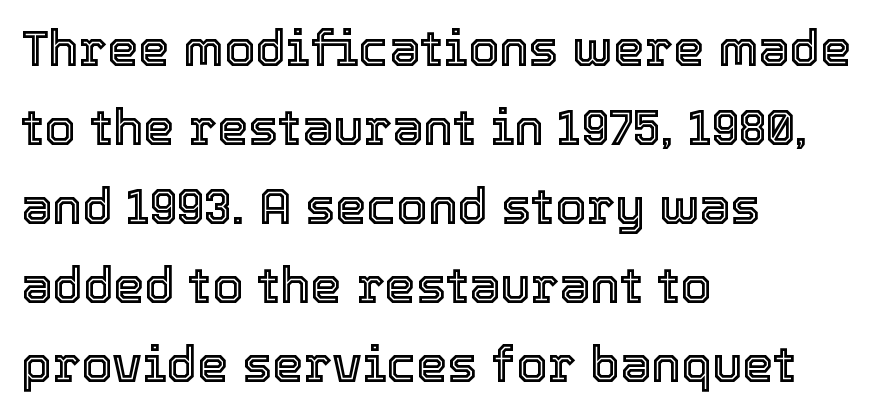
The image shows 50 px text type, upright; set left-aligned, normal line spacing (1.58x), normal letter spacing, not underlined; a medium x-height.
